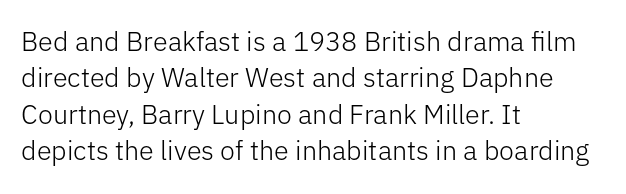
Q: Is the text bold? A: No.
Q: Is the text italic (slanted)? A: No, it is upright.
Q: Is the text underlined? A: No.
Q: How is the paragraph aligned? A: Left-aligned.
Q: Is the spacing between letters normal or unusually wide? A: Normal.
Q: Is the spacing between lines tight, normal or loose? A: Normal.
